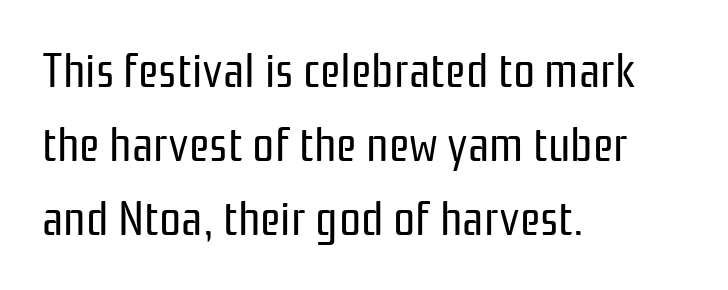
This rendering leaves character spacing at its baseline value. The lines in this sample share a left origin and differ only in where they stop. The letters advance in unequal steps, a hallmark of proportional type. Words float on clear page, feet unadorned. A typesetter would label this face a sans.
